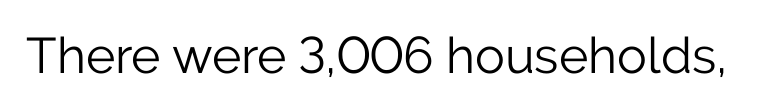
{"serif": "no", "italic": "no", "bold": "no", "weight": "light", "width": "normal", "stroke_contrast": "low", "x_height": "medium", "monospaced": "no", "underline": "no", "letter_spacing": "normal", "letter_spacing_em": 0.0, "glyph_px": 50}
